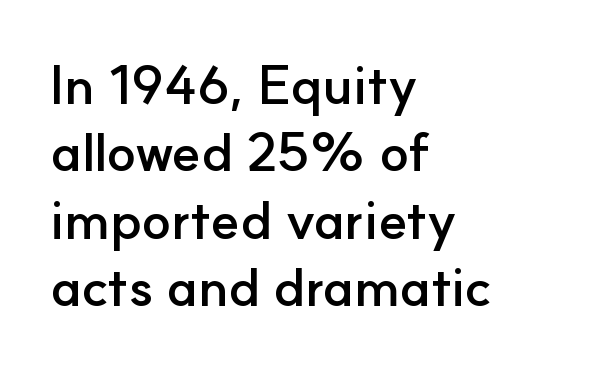
The image shows 54 px semibold sans-serif type, upright; set left-aligned, normal line spacing (1.25x), normal letter spacing, not underlined; low stroke contrast and a small x-height.
